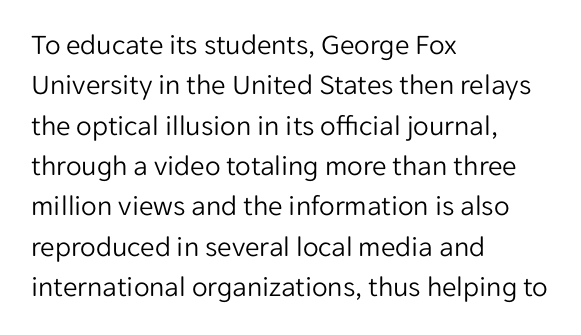
Q: Is the text bold? A: No.
Q: Is the text italic (slanted)? A: No, it is upright.
Q: Is the typeface a serif or a sans-serif typeface? A: Sans-serif.
Q: Is the text underlined? A: No.
Q: How is the paragraph aligned? A: Left-aligned.
Q: Is the spacing between letters normal or unusually wide? A: Normal.
Q: Is the spacing between lines tight, normal or loose? A: Normal.
Q: Width (condensed, normal, or wide)? A: Normal.
Q: Stroke contrast? A: Low.
Q: x-height? A: Medium.
Q: Monospaced? A: No.
